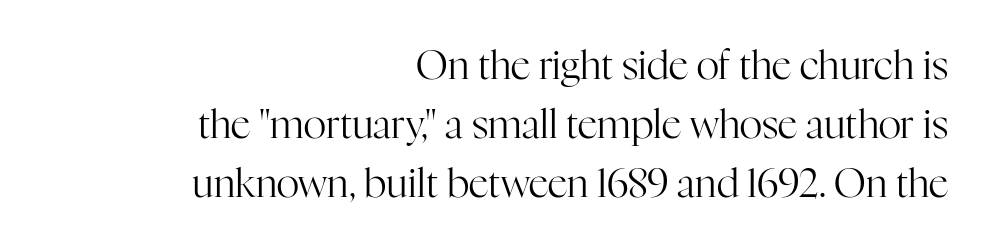
The letters carry serifs — small finishing strokes at the ends of their stems. The specimen reads as upright at a glance. Quick note: interline space is typical. There is no visible air inserted between adjacent glyphs.
